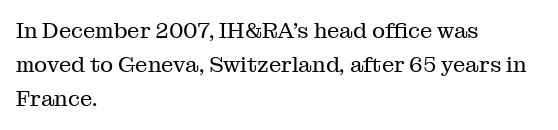
The image shows 22 px text type, upright; set left-aligned, normal line spacing (1.55x), normal letter spacing, not underlined.
